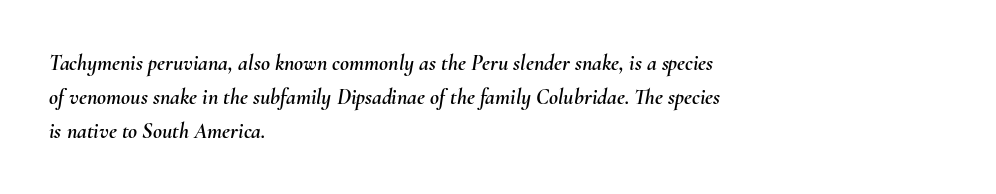
The image shows 22 px text type, italic (leaning right); set left-aligned, normal line spacing (1.54x), normal letter spacing, not underlined.
